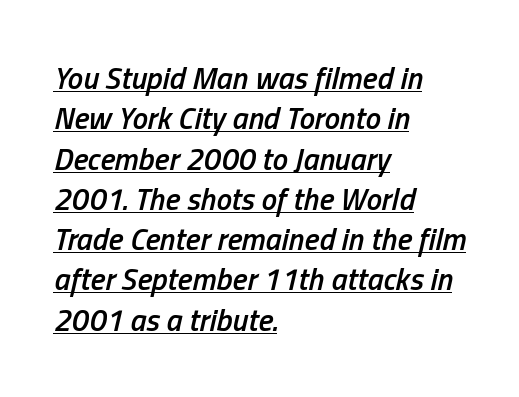
When letters slant like this, we call the style italic. Typesetter's note: demi weight, one step under bold. The rendered words wear a rule along their underside. Think of a printed novel: that variable character pitch is what you see here. The space between consecutive lines is moderate. The paragraph has a hard left edge and a soft right edge.
